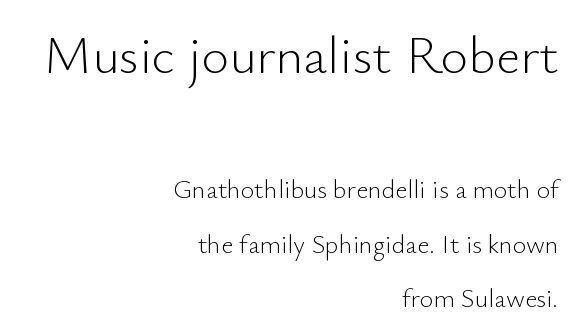
The image shows 53 px light sans-serif type, upright; set right-aligned, loose line spacing (2.09x), normal letter spacing, not underlined; the first (top) block is 2.04x larger; low stroke contrast and a small x-height.
